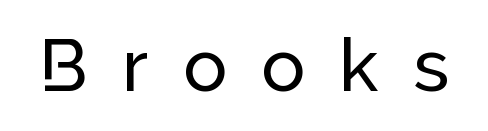
Q: Is the text italic (slanted)? A: No, it is upright.
Q: Is the typeface a serif or a sans-serif typeface? A: Sans-serif.
Q: Is the text underlined? A: No.
Q: Is the spacing between letters normal or unusually wide? A: Unusually wide.
Q: Width (condensed, normal, or wide)? A: Normal.
Q: Stroke contrast? A: Low.
Q: x-height? A: Medium.
Q: Monospaced? A: No.
